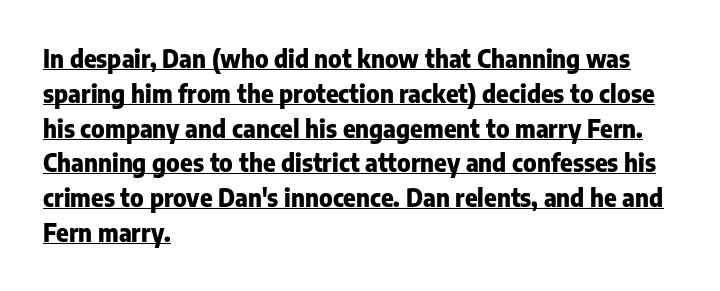
The image shows 24 px bold type, upright; set left-aligned, normal line spacing (1.45x), normal letter spacing, underlined.
